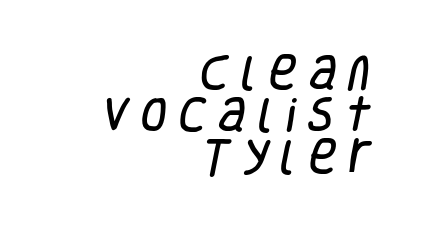
Proportional: the letters do not fall into vertical columns. The space directly below the letters is spotless. This sample is right-justified, so line beginnings fall wherever the words allow. The letterforms stand isolated, each surrounded by extra space.
